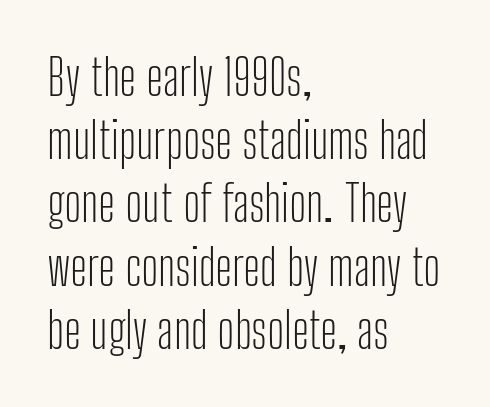
{"serif": "no", "italic": "no", "bold": "no", "weight": "light", "width": "condensed", "stroke_contrast": "low", "x_height": "medium", "monospaced": "no", "underline": "no", "align": "left", "line_spacing": "normal", "line_spacing_ratio": 1.29, "letter_spacing": "normal", "letter_spacing_em": 0.0, "glyph_px": 49}
